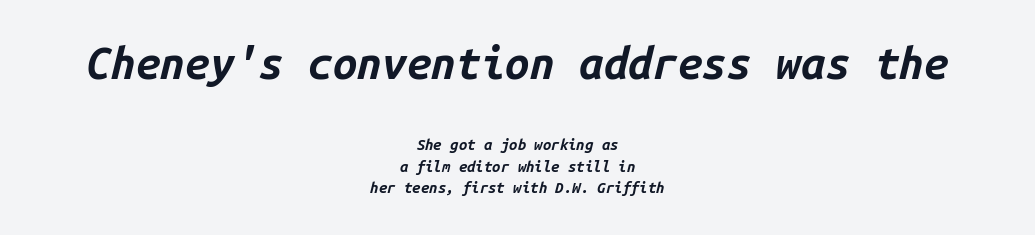
In this sample the first text group is rendered at the bigger scale. Every letter is thick-stroked: bold, no question. The rendering uses typewriter-style spacing with identical character cells. Leading: standard. No word sits above an underline. Spacing between characters is what you'd get straight out of the box.
